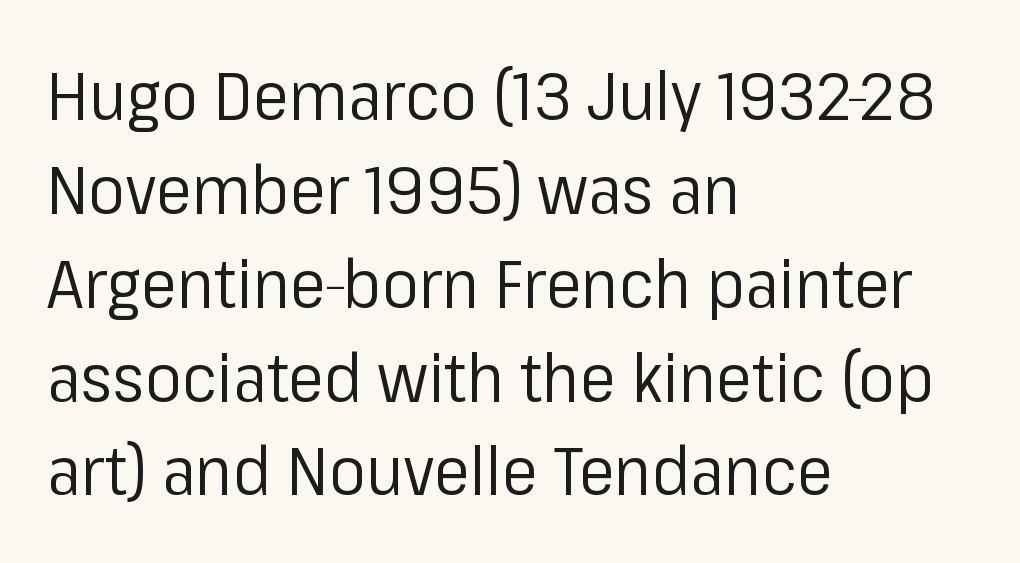
{"serif": "no", "italic": "no", "bold": "no", "weight": "regular", "width": "normal", "stroke_contrast": "low", "x_height": "medium", "monospaced": "no", "underline": "no", "align": "left", "line_spacing": "normal", "line_spacing_ratio": 1.38, "letter_spacing": "normal", "letter_spacing_em": 0.0, "glyph_px": 68}
